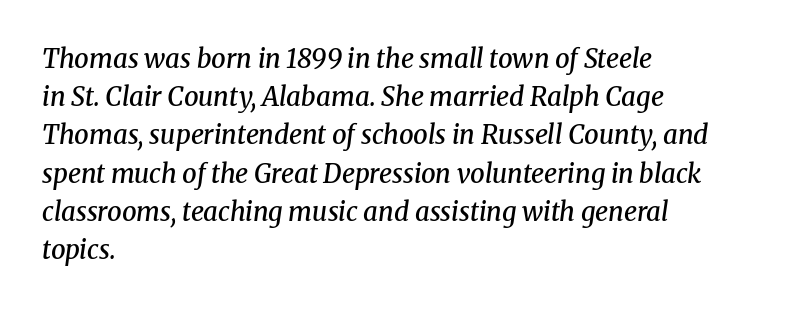
Q: Is the text bold? A: Semi-bold.
Q: Is the text italic (slanted)? A: Yes, it leans right by about 8 degrees.
Q: Is the text underlined? A: No.
Q: How is the paragraph aligned? A: Left-aligned.
Q: Is the spacing between letters normal or unusually wide? A: Normal.
Q: Is the spacing between lines tight, normal or loose? A: Normal.
